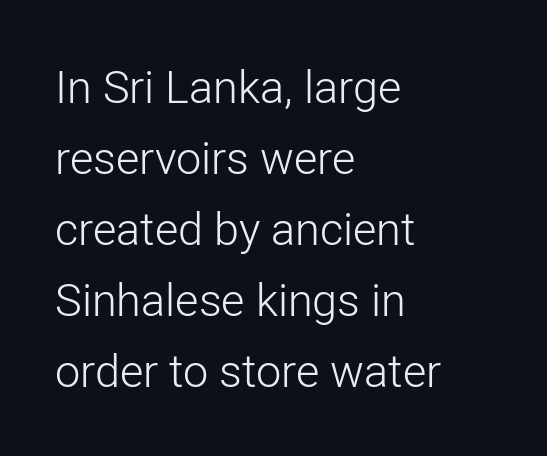
Q: Is the text bold? A: No.
Q: Is the text italic (slanted)? A: No, it is upright.
Q: Is the typeface a serif or a sans-serif typeface? A: Sans-serif.
Q: Is the text underlined? A: No.
Q: How is the paragraph aligned? A: Left-aligned.
Q: Is the spacing between letters normal or unusually wide? A: Normal.
Q: Is the spacing between lines tight, normal or loose? A: Normal.
Q: Width (condensed, normal, or wide)? A: Normal.
Q: Stroke contrast? A: Low.
Q: x-height? A: Medium.
Q: Monospaced? A: No.
